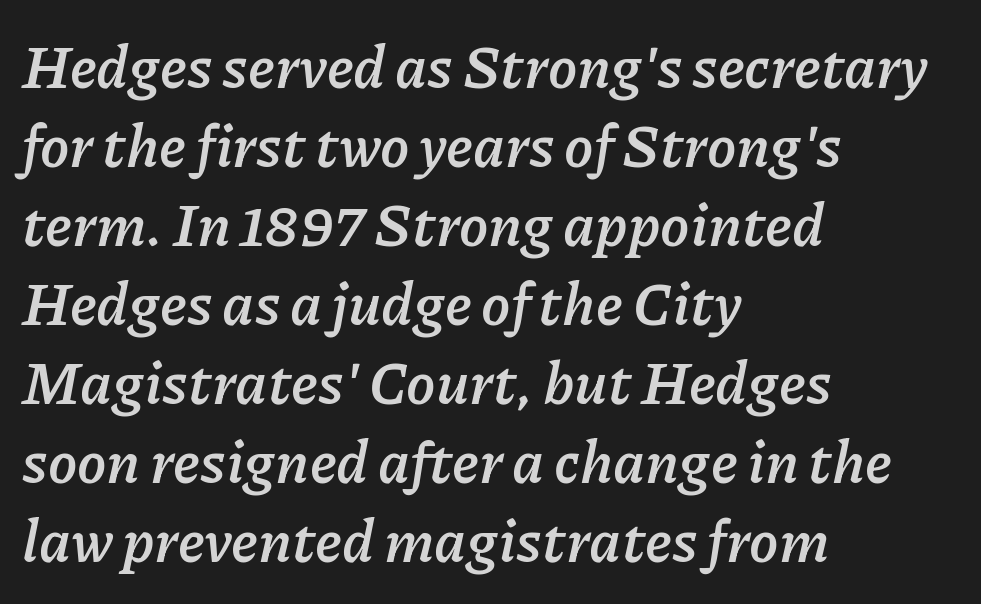
Character widths vary here, with narrow letters taking less room than wide ones. These words are printed bold, with thick strokes throughout. How would I describe the line gaps? Plain and ordinary. The glyphs look as if they've been sheared to an angle. The line texture is even and compact thanks to regular tracking. Is the block centered? No — it sits flush against the left margin.
